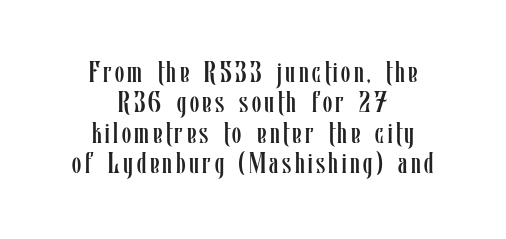
Q: Is the text bold? A: No.
Q: Is the text italic (slanted)? A: No, it is upright.
Q: Is the text underlined? A: No.
Q: How is the paragraph aligned? A: Centered.
Q: Is the spacing between lines tight, normal or loose? A: Tight.
Q: Width (condensed, normal, or wide)? A: Condensed.
Q: Stroke contrast? A: Low.
Q: x-height? A: Medium.
Q: Monospaced? A: No.
